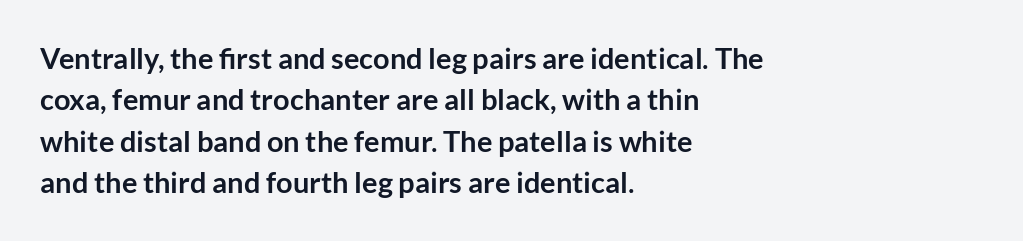
{"serif": "no", "italic": "no", "bold": "yes", "weight": "semibold", "width": "normal", "stroke_contrast": "low", "x_height": "medium", "monospaced": "no", "underline": "no", "align": "left", "line_spacing": "normal", "line_spacing_ratio": 1.43, "letter_spacing": "normal", "letter_spacing_em": 0.0, "glyph_px": 29}
